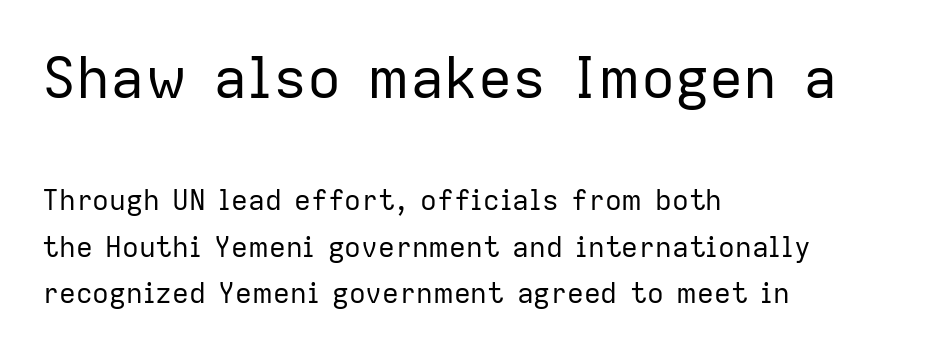
In terms of letterspacing, this is plain default setting. The passage shown is typed in a proportional face where columns would drift. Is this a heavy cut? Hardly; it is regular or lighter. The more generous point size was reserved for the upper chunk. Italic? Not at all — the glyphs are vertical.
